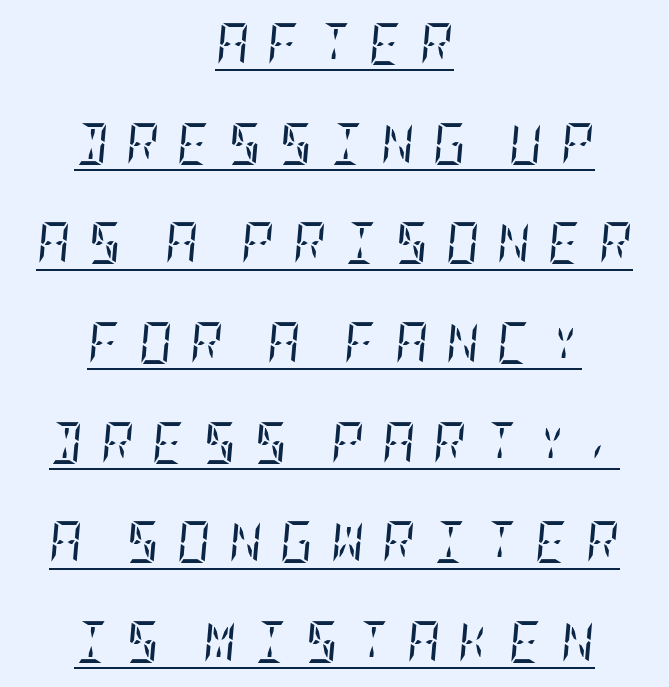
The tracking jumps out immediately: characters are airy and widely separated. The lettering tilts uniformly, giving the passage an italic look. Caption: face not bold, strokes unweighted. The string is rendered with underlining switched on.
